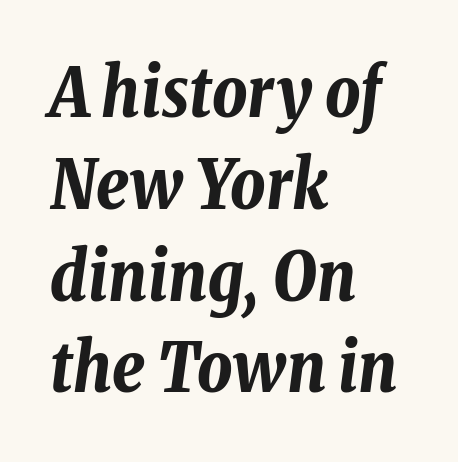
Q: Is the text bold? A: Yes.
Q: Is the text italic (slanted)? A: Yes, it leans right by about 8 degrees.
Q: Is the text underlined? A: No.
Q: How is the paragraph aligned? A: Left-aligned.
Q: Is the spacing between letters normal or unusually wide? A: Normal.
Q: Is the spacing between lines tight, normal or loose? A: Normal.
Q: Width (condensed, normal, or wide)? A: Condensed.
Q: Stroke contrast? A: Low.
Q: x-height? A: Medium.
Q: Monospaced? A: No.
